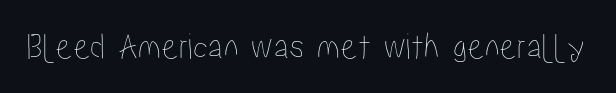
{"italic": "no", "width": "condensed", "stroke_contrast": "low", "x_height": "medium", "monospaced": "no", "underline": "no", "letter_spacing": "normal", "letter_spacing_em": 0.0, "glyph_px": 38}
